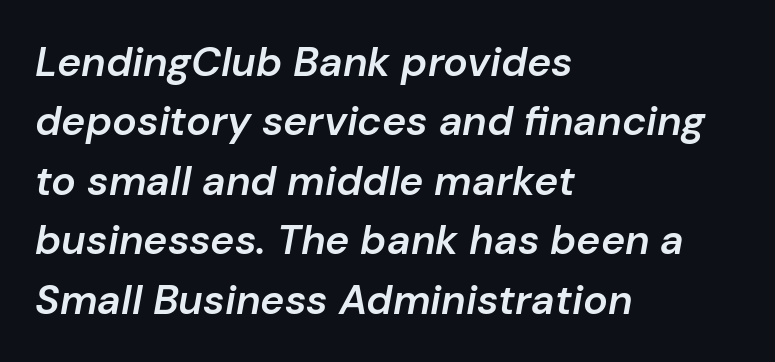
{"italic": "yes", "lean": "right", "slant_degrees": 10, "bold": "semi", "weight": "semibold", "width": "normal", "stroke_contrast": "low", "x_height": "medium", "monospaced": "no", "underline": "no", "align": "left", "line_spacing": "normal", "line_spacing_ratio": 1.45, "letter_spacing": "normal", "letter_spacing_em": 0.0, "glyph_px": 41}
